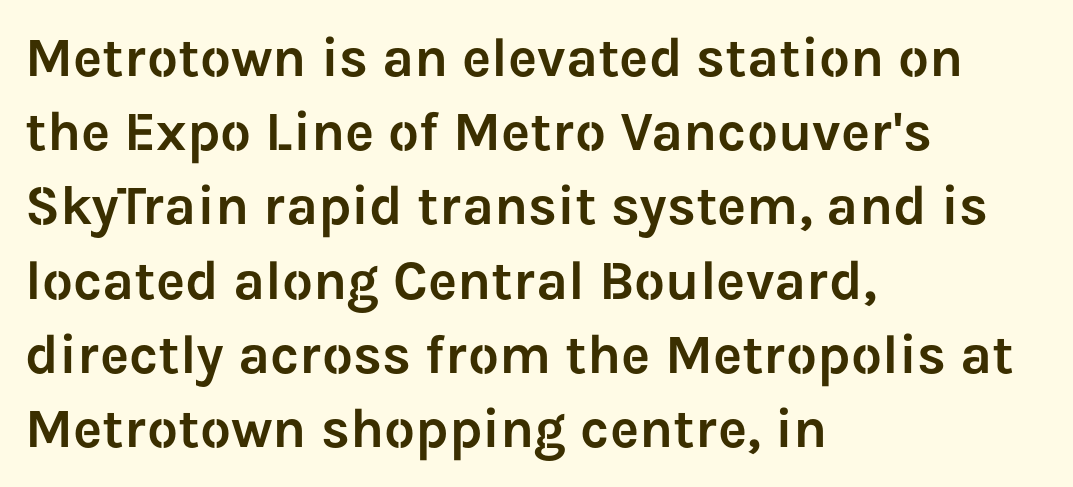
These lines are rendered in a variable-pitch font. The strip under each line holds only bare page. A student would call this left alignment; a typographer would say flush left, rag right. A roman cut, with each character standing at attention. Spacing between characters is what you'd get straight out of the box. The rendering shows plain stroke endings on the letterforms — a sans-serif design.
